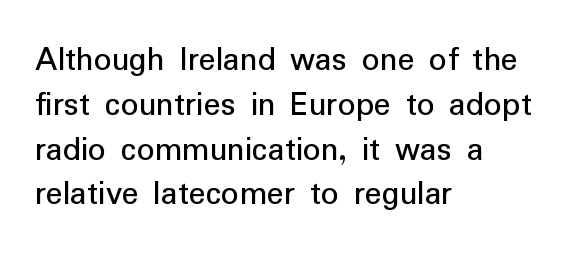
The image shows 35 px regular-weight sans-serif type, upright; set left-aligned, normal line spacing (1.28x), normal letter spacing, not underlined; low stroke contrast and a medium x-height.
